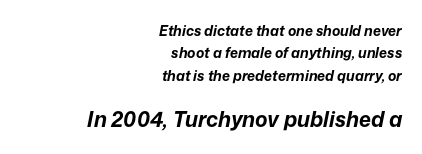
Q: Is the text bold? A: Yes.
Q: Is the text italic (slanted)? A: Yes, it leans right by about 12 degrees.
Q: Is the text underlined? A: No.
Q: How is the paragraph aligned? A: Right-aligned.
Q: Is the spacing between letters normal or unusually wide? A: Normal.
Q: Is the spacing between lines tight, normal or loose? A: Normal.
Q: Which block of text is set in a larger size, the first (top) or the second (bottom)? A: The second (bottom) one.
